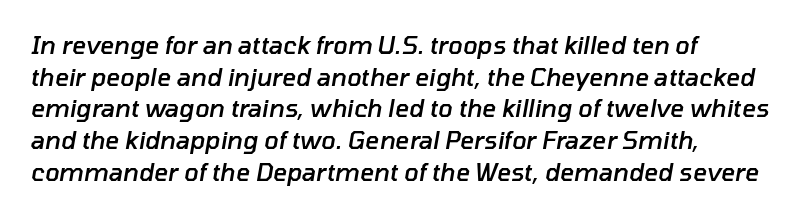
{"italic": "yes", "lean": "right", "slant_degrees": 10, "bold": "semi", "underline": "no", "align": "left", "line_spacing": "normal", "line_spacing_ratio": 1.32, "letter_spacing": "normal", "letter_spacing_em": 0.0, "glyph_px": 24}
